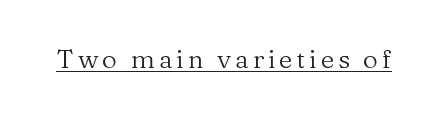
Q: Is the text bold? A: No.
Q: Is the text italic (slanted)? A: No, it is upright.
Q: Is the text underlined? A: Yes.
